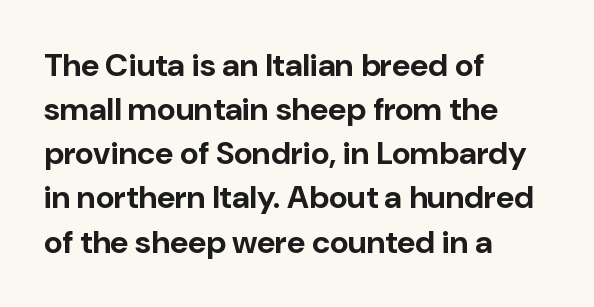
{"serif": "no", "italic": "no", "bold": "yes", "weight": "bold", "width": "normal", "stroke_contrast": "low", "x_height": "medium", "monospaced": "no", "underline": "no", "align": "left", "line_spacing": "normal", "line_spacing_ratio": 1.38, "letter_spacing": "normal", "letter_spacing_em": 0.0, "glyph_px": 32}
